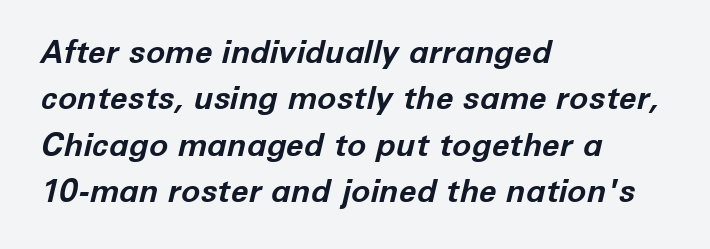
{"italic": "yes", "lean": "right", "slant_degrees": 12, "bold": "yes", "weight": "bold", "width": "normal", "stroke_contrast": "low", "x_height": "medium", "monospaced": "no", "underline": "no", "align": "left", "line_spacing": "normal", "line_spacing_ratio": 1.45, "letter_spacing": "normal", "letter_spacing_em": 0.0, "glyph_px": 32}
